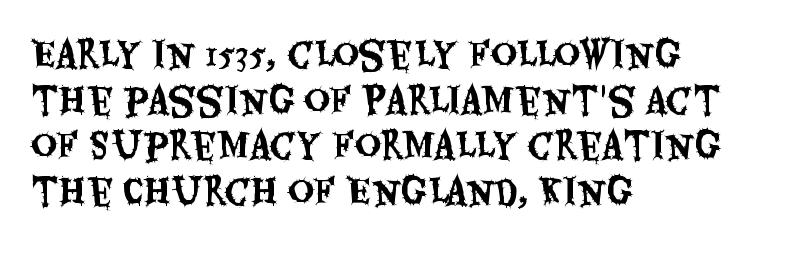
Q: Is the text italic (slanted)? A: No, it is upright.
Q: Is the typeface a serif or a sans-serif typeface? A: Sans-serif.
Q: Is the text underlined? A: No.
Q: How is the paragraph aligned? A: Left-aligned.
Q: Is the spacing between letters normal or unusually wide? A: Normal.
Q: Is the spacing between lines tight, normal or loose? A: Normal.
Q: Width (condensed, normal, or wide)? A: Condensed.
Q: Stroke contrast? A: Medium.
Q: x-height? A: Large.
Q: Monospaced? A: No.
